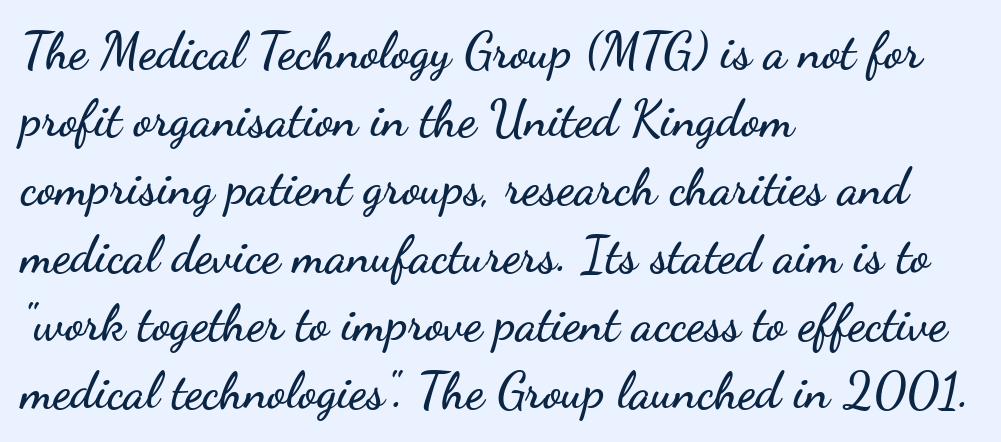
The image shows 50 px wide sans-serif type; set left-aligned, normal line spacing (1.36x), normal letter spacing, not underlined; low stroke contrast and a small x-height.
